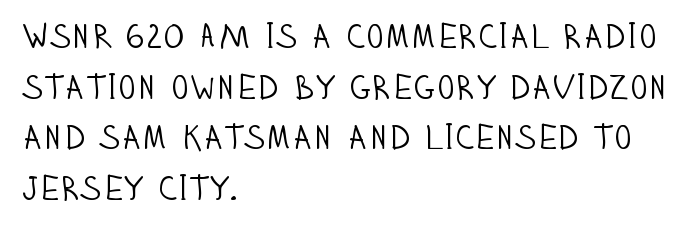
The image shows 34 px light, condensed sans-serif type, upright; set left-aligned, normal line spacing (1.49x), normal letter spacing, not underlined; low stroke contrast and a large x-height.
